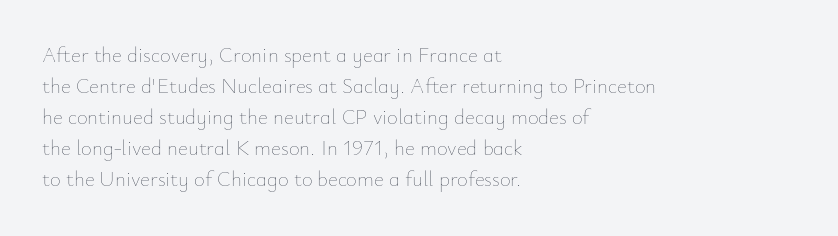
Q: Is the text bold? A: No.
Q: Is the text italic (slanted)? A: No, it is upright.
Q: Is the text underlined? A: No.
Q: How is the paragraph aligned? A: Left-aligned.
Q: Is the spacing between letters normal or unusually wide? A: Normal.
Q: Is the spacing between lines tight, normal or loose? A: Normal.
